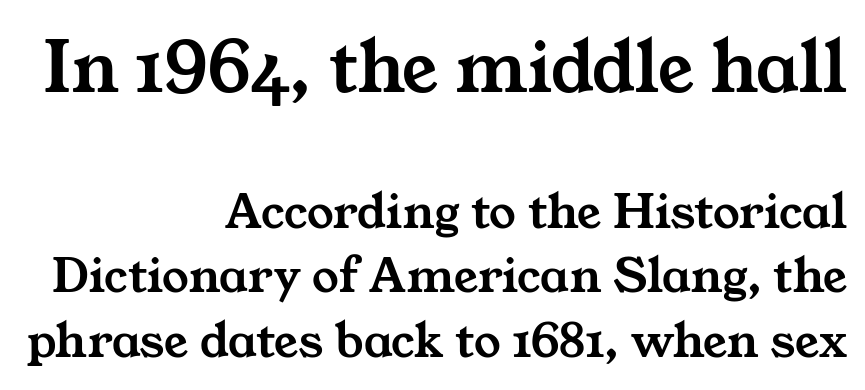
Between these two stacked blocks, the higher one wins on size. The glyphs in this specimen are seriffed. Descender tails drop into unmarked territory. The paragraph shown leans on its right margin.
